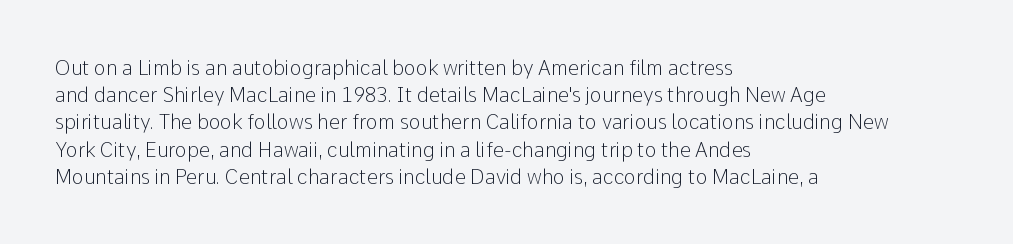
The text block is weighted toward the left margin, trailing off unevenly rightward. Summary of vertical rhythm: regular, with standard interline spacing. Spacing between characters is what you'd get straight out of the box. The letterforms sit at book weight or below.
